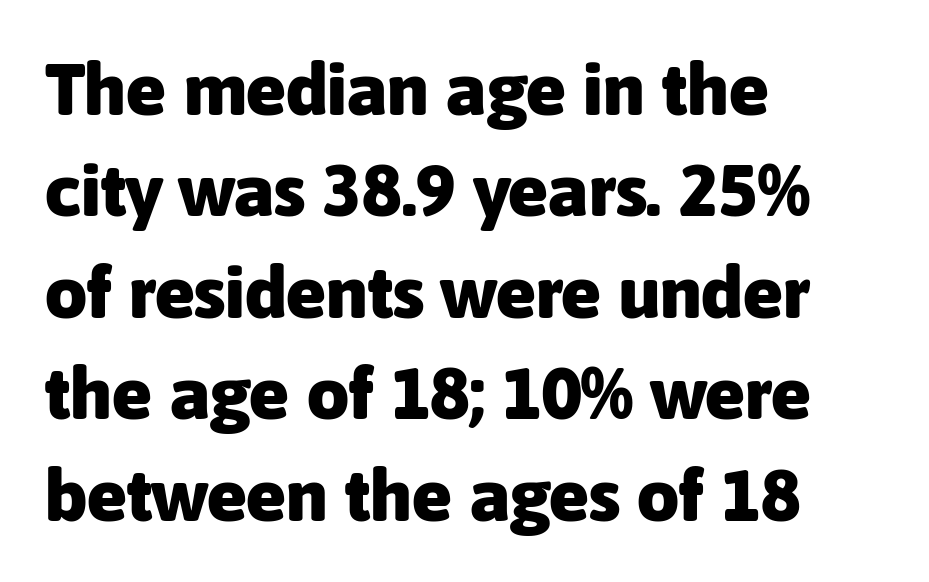
This rendering features lettering with no underline. Spacing verdict: proportional, widths tailored to each character. Pretty heavy lettering here — definitely bold. Words appear dense and cohesive because spacing is normal. This is sans-serif lettering, the kind often seen on screens and signage.
